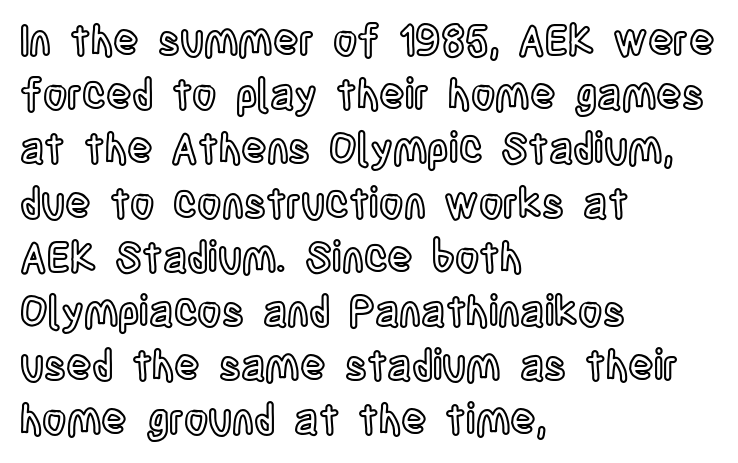
Q: Is the text italic (slanted)? A: No, it is upright.
Q: Is the text underlined? A: No.
Q: How is the paragraph aligned? A: Left-aligned.
Q: Is the spacing between letters normal or unusually wide? A: Normal.
Q: Is the spacing between lines tight, normal or loose? A: Normal.
Q: Width (condensed, normal, or wide)? A: Condensed.
Q: x-height? A: Large.
Q: Monospaced? A: No.
